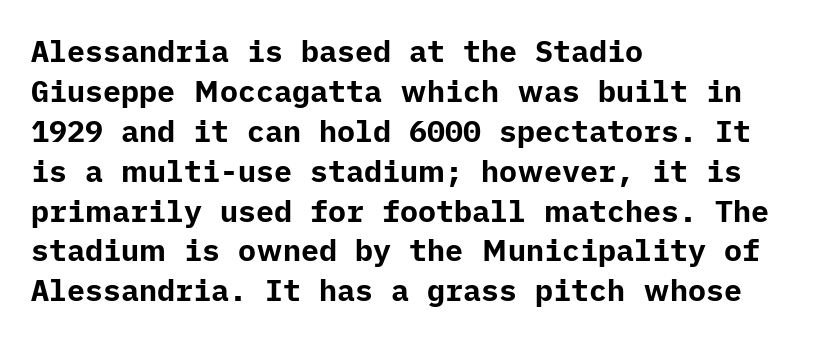
Descenders are the only things crossing below the line. The font is running at its bold setting. The letters sit at their default tracking, neither squeezed nor spread. Evenly set lines give the paragraph a standard silhouette. Every row of glyphs begins at an identical x-position on the left.
